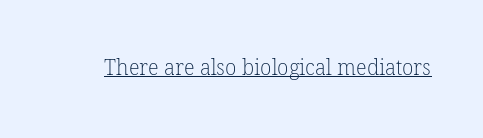
{"bold": "no", "underline": "yes", "letter_spacing": "normal", "letter_spacing_em": 0.0, "glyph_px": 21}
